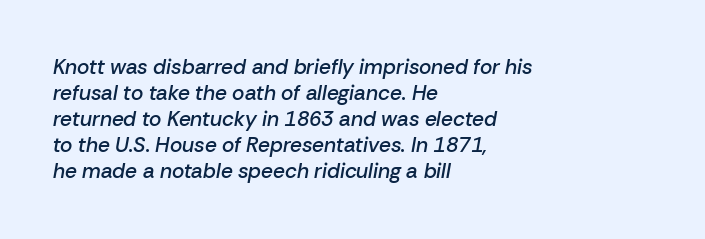
The image shows 21 px text type, italic (leaning right); set left-aligned, line spacing 1.24x, normal letter spacing, not underlined.
